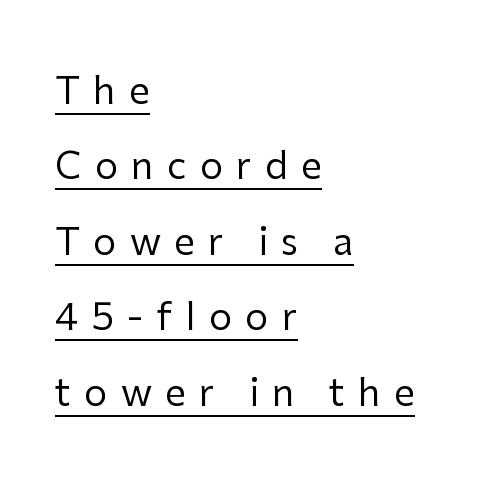
The image shows 37 px regular-weight sans-serif type, upright; set left-aligned, loose line spacing (2.04x), unusually wide letter spacing (+0.36 em), underlined; low stroke contrast and a medium x-height.
